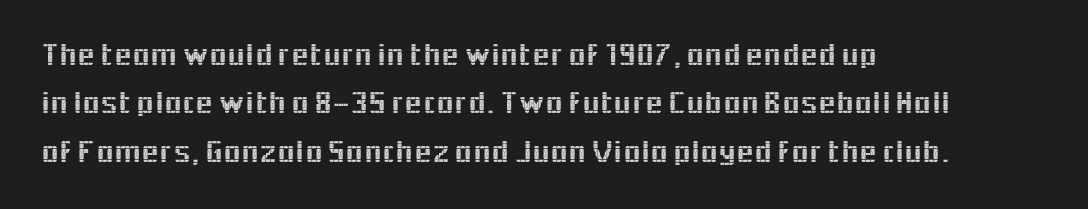
Underlining? Definitely not there. Spacing verdict: proportional, widths tailored to each character. Unlike a traditional serif, this face leaves its strokes unadorned. Compared with typical paragraphs, the rows here are spaced about the same. If you drew a line through each stem, it would be perfectly vertical. Does extra space separate the letters? No, they use regular spacing.
